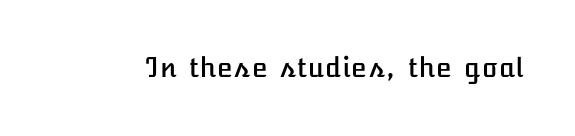
Q: Is the text italic (slanted)? A: No, it is upright.
Q: Is the text underlined? A: No.
Q: Is the spacing between letters normal or unusually wide? A: Normal.
